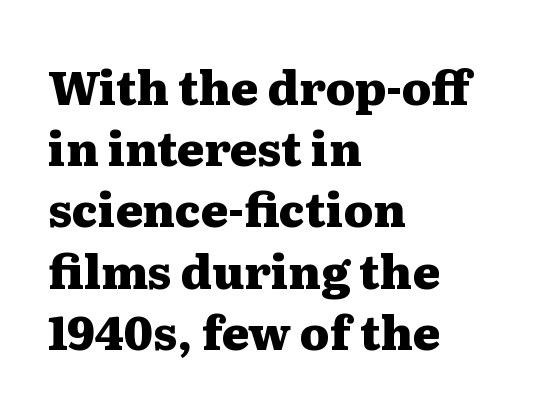
{"serif": "yes", "italic": "no", "bold": "yes", "weight": "heavy", "width": "wide", "stroke_contrast": "medium", "x_height": "medium", "monospaced": "no", "underline": "no", "align": "left", "line_spacing": "normal", "line_spacing_ratio": 1.33, "letter_spacing": "normal", "letter_spacing_em": 0.0, "glyph_px": 46}
